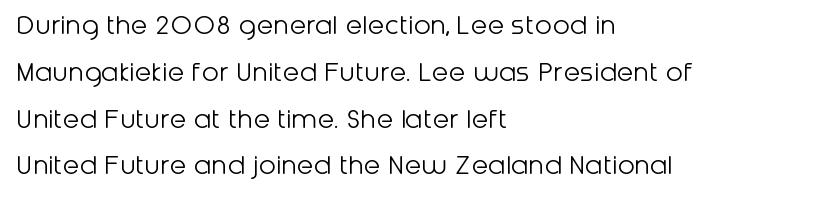
Q: Is the text bold? A: No.
Q: Is the text italic (slanted)? A: No, it is upright.
Q: Is the typeface a serif or a sans-serif typeface? A: Sans-serif.
Q: Is the text underlined? A: No.
Q: How is the paragraph aligned? A: Left-aligned.
Q: Is the spacing between letters normal or unusually wide? A: Normal.
Q: Is the spacing between lines tight, normal or loose? A: Normal.
Q: Width (condensed, normal, or wide)? A: Normal.
Q: Stroke contrast? A: Low.
Q: x-height? A: Medium.
Q: Monospaced? A: No.
